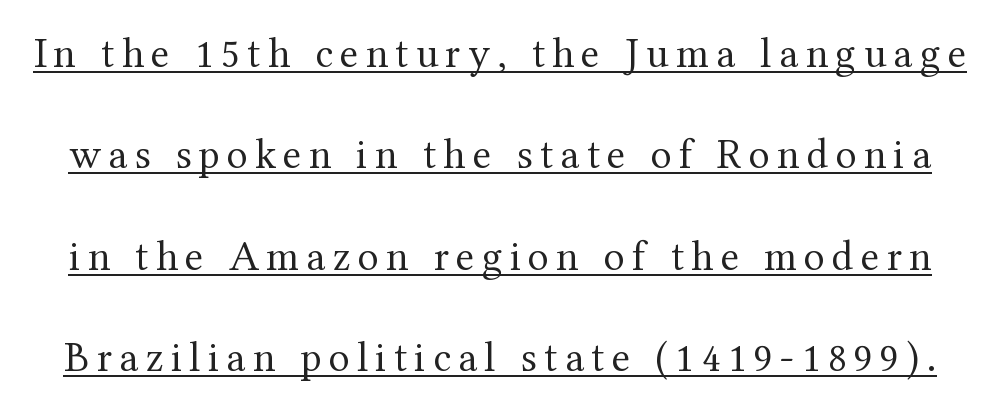
{"serif": "yes", "italic": "no", "bold": "no", "weight": "regular", "width": "normal", "stroke_contrast": "medium", "x_height": "medium", "monospaced": "no", "underline": "yes", "line_spacing": "loose", "line_spacing_ratio": 2.36, "glyph_px": 43}
